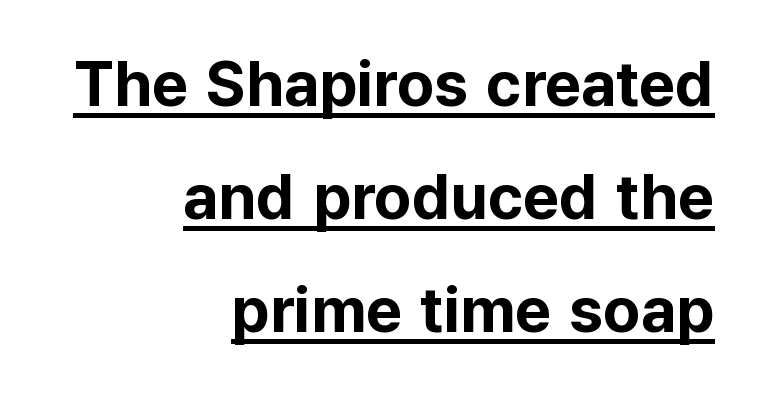
The image shows 63 px bold sans-serif type, upright; set right-aligned, line spacing 1.79x, normal letter spacing, underlined; low stroke contrast and a medium x-height.
